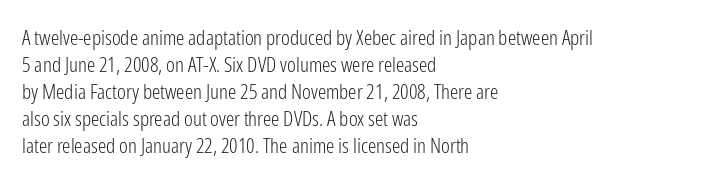
The image shows 21 px text type, upright; set left-aligned, normal line spacing (1.28x), normal letter spacing, not underlined.
